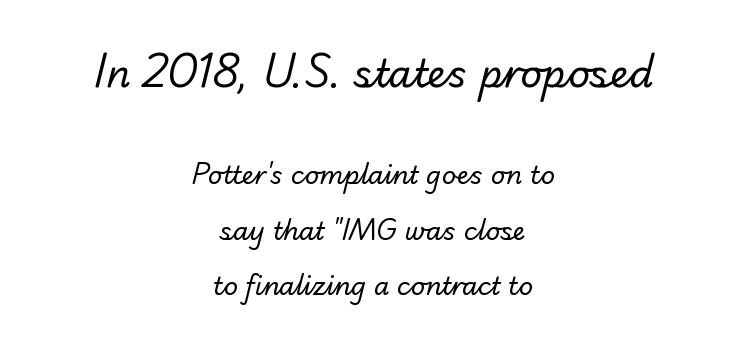
Is the type heavy? It reads as light-to-regular instead. Compared with typical body copy, the letter spacing here is the same. The rendering uses natural spacing where letterforms have individual widths. These lines stand farther apart than default settings would place them. To sum up the face: it is a sans, with no serifs. Block one is the big one; block two sits smaller underneath.
